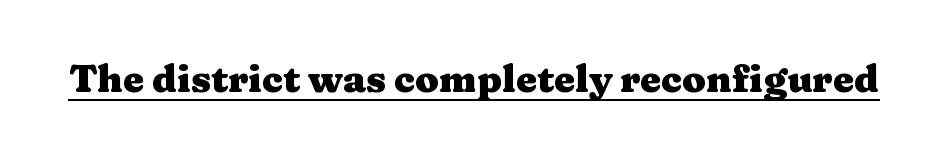
A typesetter would call this proportional, since set widths differ per character. Do the letters lean? They stand straight. Underlined type. To sum up the face: it has serifs. Chunky letters — that's bold for sure.
